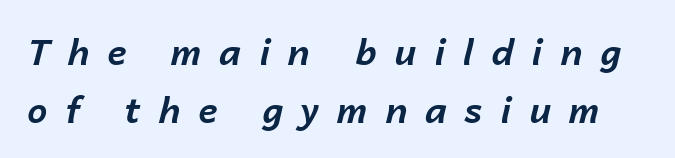
Q: Is the text bold? A: Yes.
Q: Is the text italic (slanted)? A: Yes, it leans right by about 14 degrees.
Q: Is the text underlined? A: No.
Q: Is the spacing between letters normal or unusually wide? A: Unusually wide.
Q: Is the spacing between lines tight, normal or loose? A: Normal.
Q: Width (condensed, normal, or wide)? A: Normal.
Q: Stroke contrast? A: Low.
Q: x-height? A: Medium.
Q: Monospaced? A: No.
